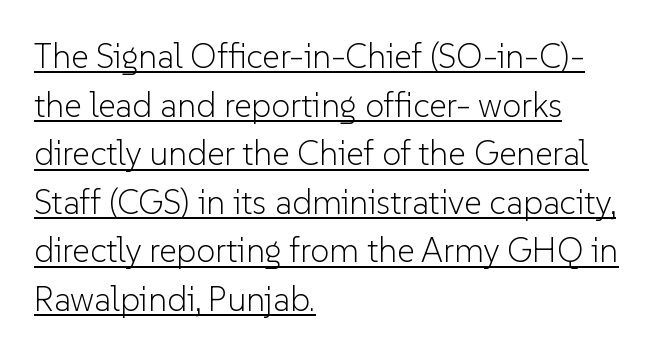
Upright lettering throughout. Compared with a typical body face, this is equally light or lighter still. The rendering uses a moderate line-height, typical for paragraphs. Here the glyphs are tracked normally, forming tight word shapes.
